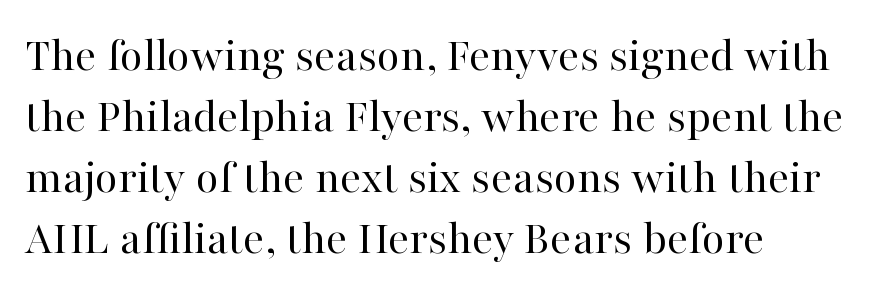
The font's upright variant was chosen for this text. The rendering uses natural spacing where letterforms have individual widths. Which margin do the lines hug? The left one — the right edge is uneven. Only glyphs here, with clear space below each row. Note: serifs present on the glyphs.
